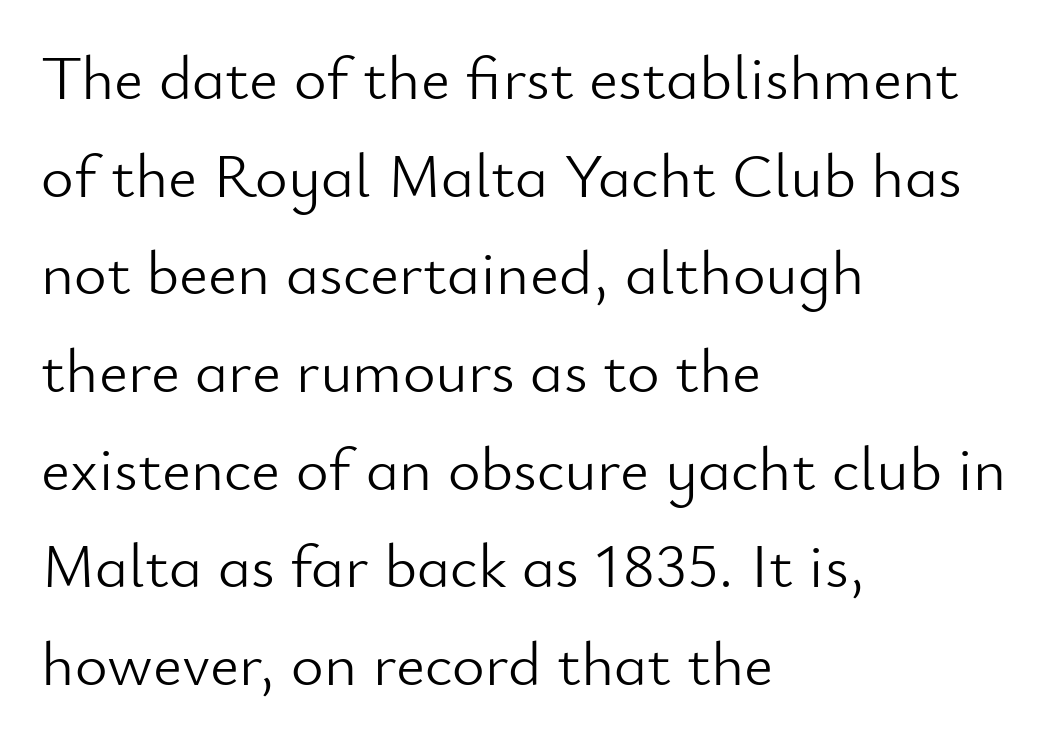
No extra tracking has been applied to these lines. Counters stay open thanks to moderate or lighter strokes. Is this a fixed-width face? No — the glyphs have proportional, varying widths. This sample uses a sans-serif face. A normal amount of white space separates one row of letters from the next.
